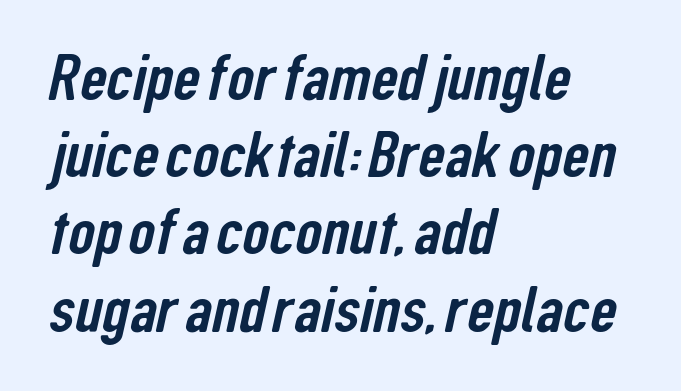
{"serif": "no", "width": "condensed", "stroke_contrast": "low", "x_height": "medium", "monospaced": "no", "underline": "no", "align": "left", "line_spacing_ratio": 1.17, "letter_spacing": "normal", "letter_spacing_em": 0.0, "glyph_px": 66}
